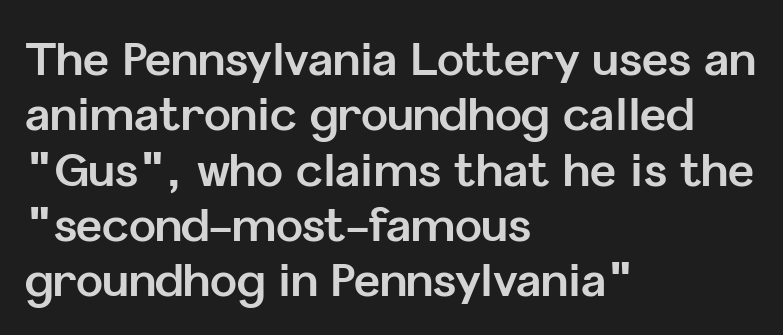
Q: Is the text bold? A: Yes.
Q: Is the text italic (slanted)? A: No, it is upright.
Q: Is the typeface a serif or a sans-serif typeface? A: Sans-serif.
Q: Is the text underlined? A: No.
Q: How is the paragraph aligned? A: Left-aligned.
Q: Is the spacing between letters normal or unusually wide? A: Normal.
Q: Width (condensed, normal, or wide)? A: Normal.
Q: Stroke contrast? A: Low.
Q: x-height? A: Medium.
Q: Monospaced? A: No.
